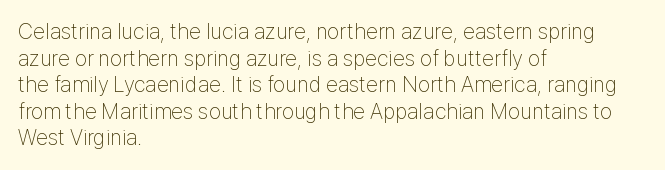
{"italic": "no", "bold": "no", "underline": "no", "align": "left", "line_spacing_ratio": 1.21, "letter_spacing": "normal", "letter_spacing_em": 0.0, "glyph_px": 22}
